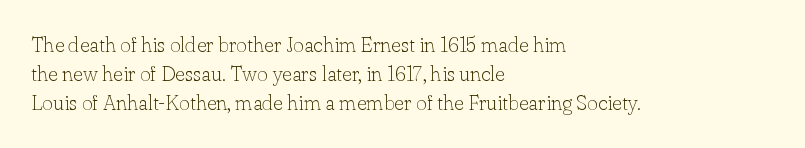
Q: Is the text bold? A: No.
Q: Is the text italic (slanted)? A: No, it is upright.
Q: Is the text underlined? A: No.
Q: How is the paragraph aligned? A: Left-aligned.
Q: Is the spacing between letters normal or unusually wide? A: Normal.
Q: Is the spacing between lines tight, normal or loose? A: Normal.
